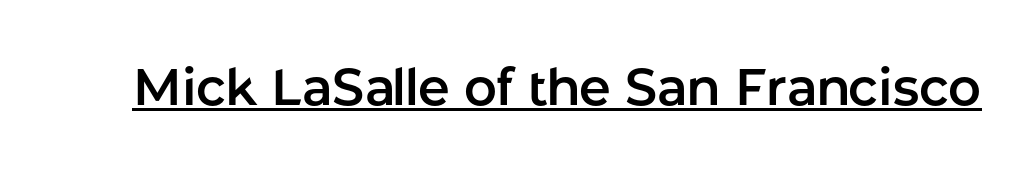
These lines are composed in type without serifs. Ordinary non-slanted type is in use. This sample has the flowing, uneven cadence of proportional lettering. Words appear dense and cohesive because spacing is normal. Students, observe the line beneath the letters — that is underlining.
